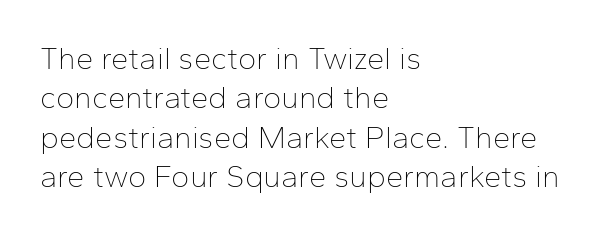
The image shows 31 px thin sans-serif type, upright; set left-aligned, normal line spacing (1.27x), normal letter spacing, not underlined; low stroke contrast and a medium x-height.
